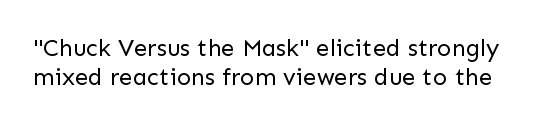
Weight: in the light-to-regular range. Compared with typical body copy, the letter spacing here is the same. Check the space under the baseline: it is left empty. In terms of posture, this sample is upright.
